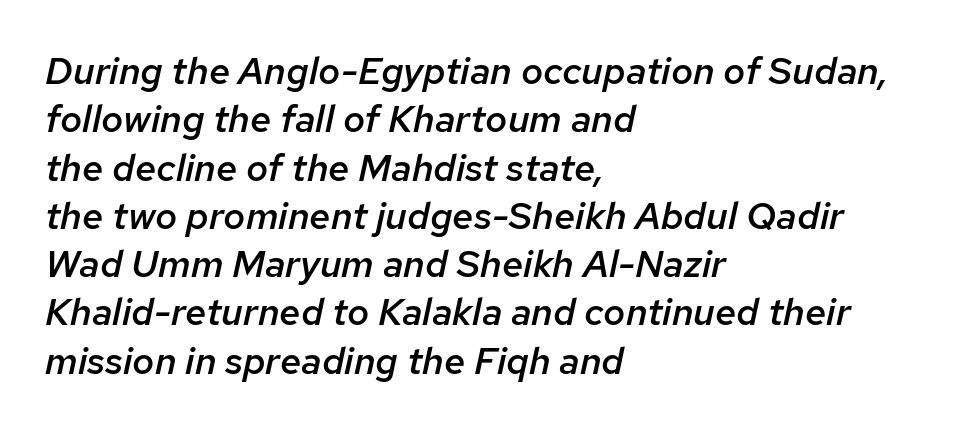
{"italic": "yes", "lean": "right", "slant_degrees": 12, "bold": "semi", "weight": "semibold", "width": "normal", "stroke_contrast": "low", "x_height": "medium", "monospaced": "no", "underline": "no", "align": "left", "line_spacing": "normal", "line_spacing_ratio": 1.27, "letter_spacing": "normal", "letter_spacing_em": 0.0, "glyph_px": 38}
